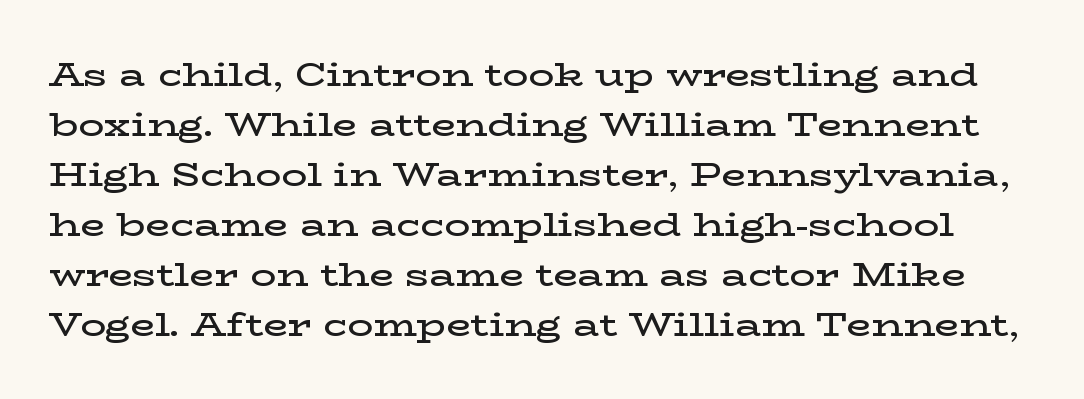
Beneath every word, the page is bare. A roman cut, with each character standing at attention. Tracking value appears to be zero — textbook default spacing. This sample has the flowing, uneven cadence of proportional lettering. Unlike a clean sans, this face finishes its strokes with serifs. Rows of type keep a routine distance in the vertical direction.
